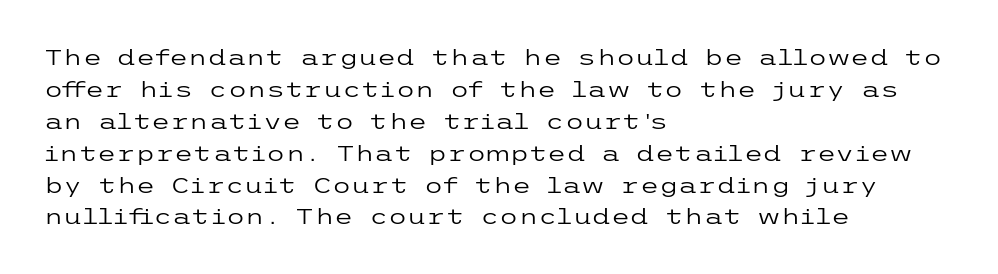
The image shows 22 px text type, upright; set left-aligned, normal line spacing (1.45x), normal letter spacing, not underlined.
